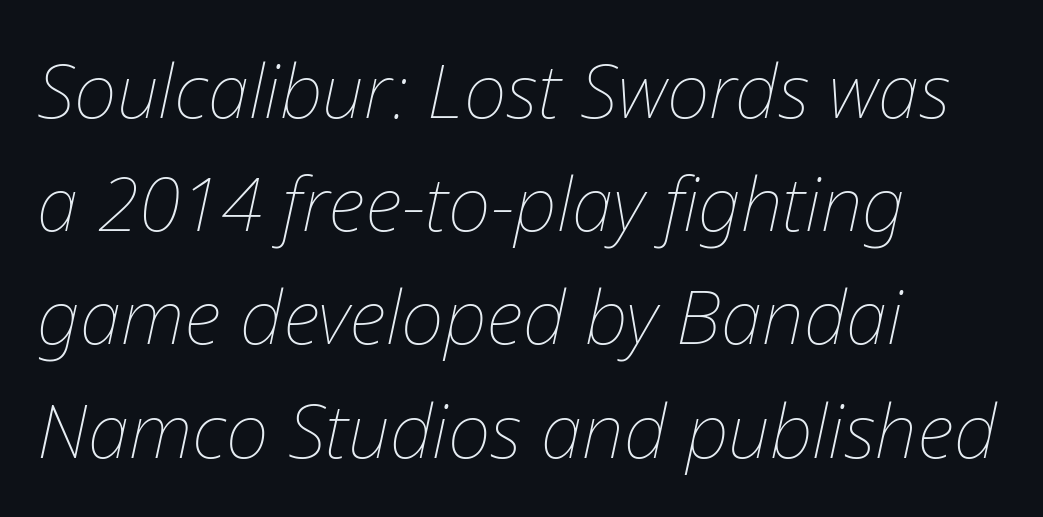
{"italic": "yes", "lean": "right", "slant_degrees": 12, "bold": "no", "weight": "thin", "width": "normal", "stroke_contrast": "low", "x_height": "medium", "monospaced": "no", "underline": "no", "align": "left", "line_spacing": "normal", "line_spacing_ratio": 1.51, "letter_spacing": "normal", "letter_spacing_em": 0.0, "glyph_px": 75}
